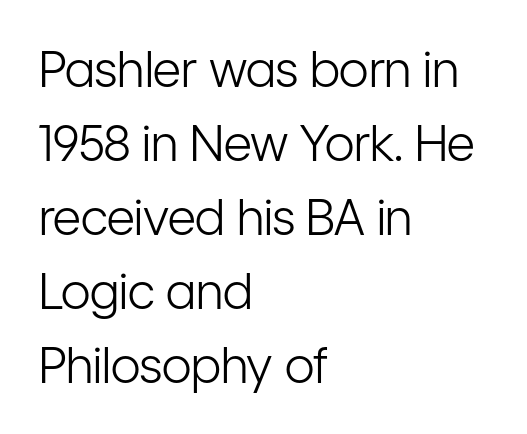
{"serif": "no", "italic": "no", "bold": "no", "weight": "light", "width": "condensed", "stroke_contrast": "low", "x_height": "medium", "monospaced": "no", "underline": "no", "align": "left", "line_spacing": "normal", "line_spacing_ratio": 1.51, "letter_spacing": "normal", "letter_spacing_em": 0.0, "glyph_px": 49}
